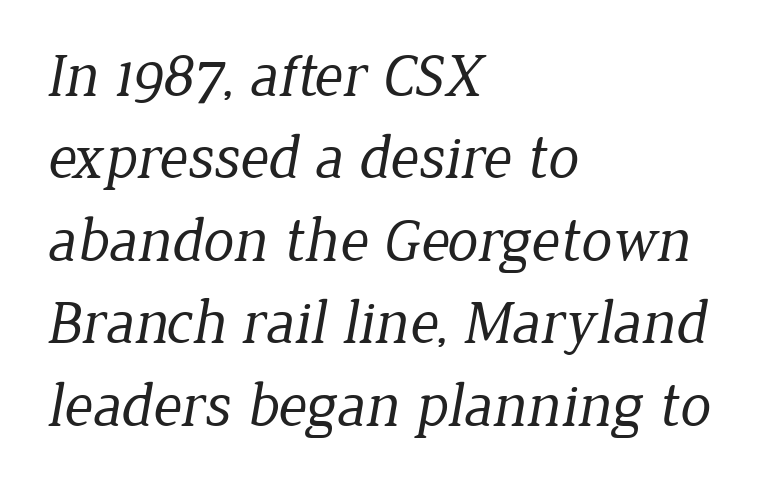
Bold? No — there's no thickening of the strokes. Compared with typical paragraphs, the rows here are spaced about the same. The text was rendered using a seriffed face with decorative stroke endings. There is no visible air inserted between adjacent glyphs.
